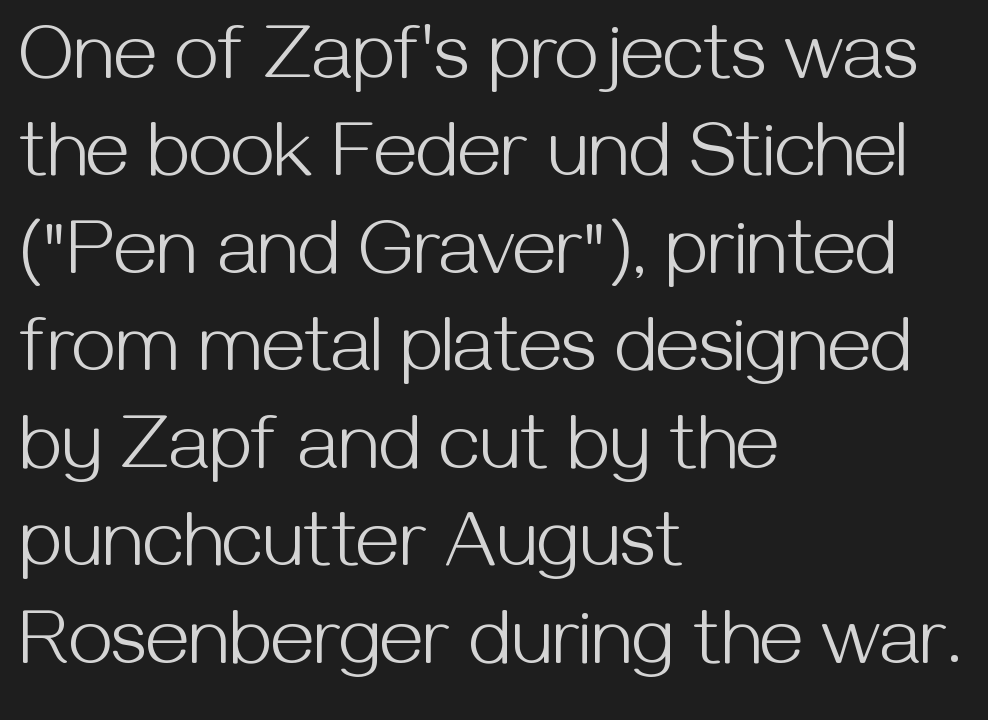
{"serif": "no", "italic": "no", "bold": "no", "weight": "light", "width": "normal", "stroke_contrast": "medium", "x_height": "medium", "monospaced": "no", "underline": "no", "align": "left", "line_spacing": "normal", "line_spacing_ratio": 1.25, "letter_spacing": "normal", "letter_spacing_em": 0.0, "glyph_px": 78}
